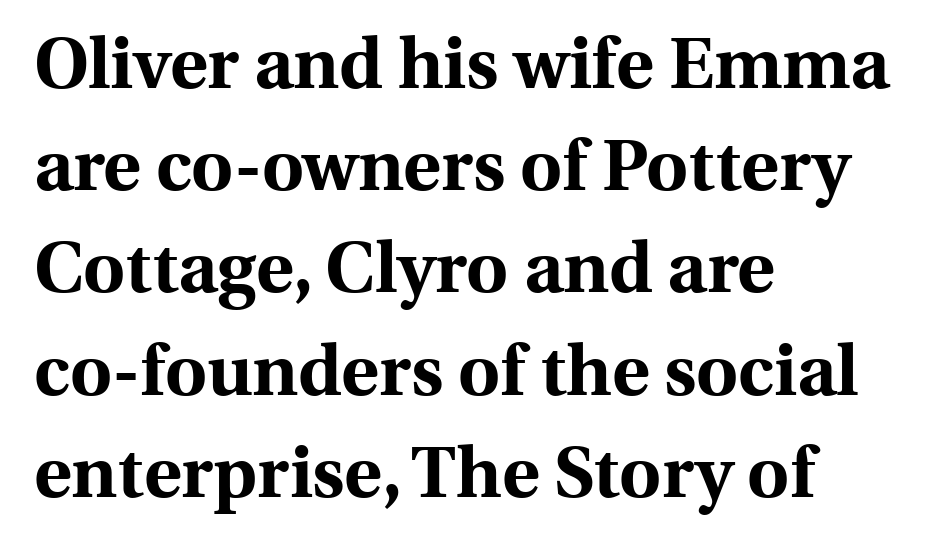
{"serif": "yes", "italic": "no", "bold": "yes", "weight": "bold", "width": "normal", "x_height": "medium", "monospaced": "no", "underline": "no", "align": "left", "line_spacing": "normal", "line_spacing_ratio": 1.42, "letter_spacing": "normal", "letter_spacing_em": 0.0, "glyph_px": 72}
